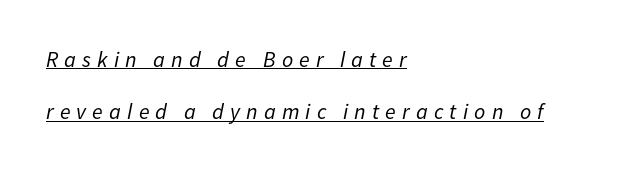
Q: Is the text bold? A: No.
Q: Is the text italic (slanted)? A: Yes, it leans right by about 11 degrees.
Q: Is the text underlined? A: Yes.
Q: How is the paragraph aligned? A: Left-aligned.
Q: Is the spacing between letters normal or unusually wide? A: Unusually wide.
Q: Is the spacing between lines tight, normal or loose? A: Loose.
